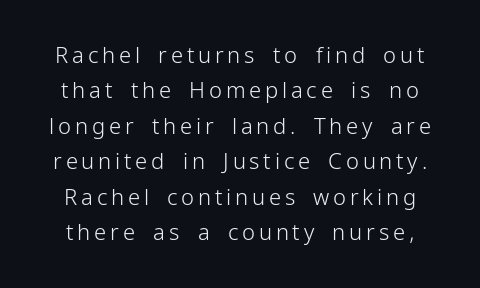
The foot of each line stays bare and open. The letters stand upright; this is a roman face. Stem width sits at or under what a default text font uses. How would I describe the line gaps? Plain and ordinary.
